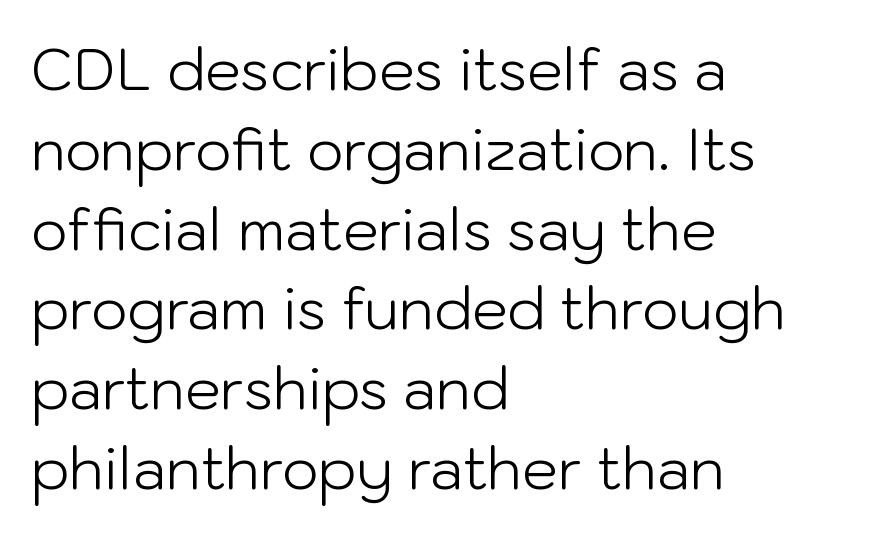
The image shows 57 px light sans-serif type, upright; set left-aligned, normal line spacing (1.4x), normal letter spacing, not underlined; low stroke contrast and a medium x-height.
